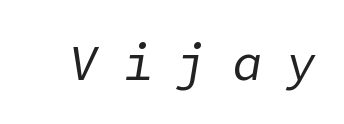
The image shows 50 px regular-weight type, italic (leaning right); set unusually wide letter spacing (+0.49 em), not underlined; low stroke contrast and a medium x-height.
